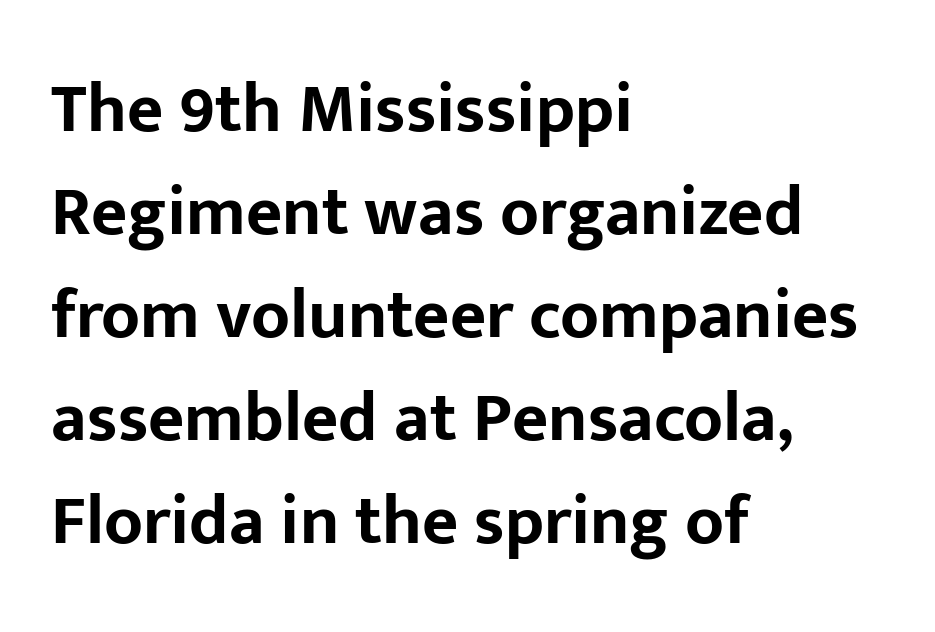
Q: Is the text bold? A: Yes.
Q: Is the text italic (slanted)? A: No, it is upright.
Q: Is the typeface a serif or a sans-serif typeface? A: Sans-serif.
Q: Is the text underlined? A: No.
Q: How is the paragraph aligned? A: Left-aligned.
Q: Is the spacing between letters normal or unusually wide? A: Normal.
Q: Is the spacing between lines tight, normal or loose? A: Normal.
Q: Width (condensed, normal, or wide)? A: Normal.
Q: Stroke contrast? A: Low.
Q: x-height? A: Medium.
Q: Monospaced? A: No.
